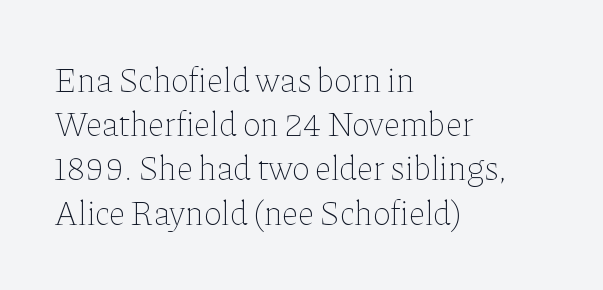
{"italic": "no", "bold": "no", "weight": "thin", "width": "normal", "stroke_contrast": "low", "x_height": "medium", "monospaced": "no", "underline": "no", "align": "left", "line_spacing": "normal", "line_spacing_ratio": 1.3, "letter_spacing": "normal", "letter_spacing_em": 0.0, "glyph_px": 34}
